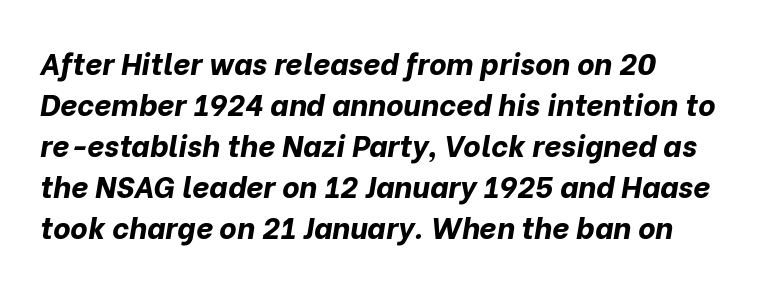
The image shows 30 px bold type, italic (leaning right); set normal line spacing (1.37x), normal letter spacing, not underlined; low stroke contrast and a medium x-height.
